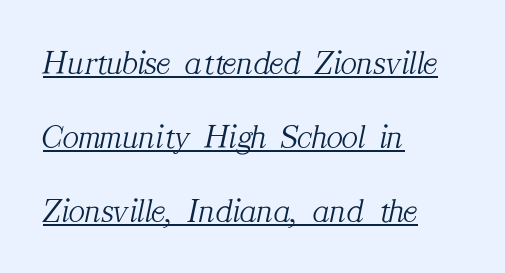
Think of a printed novel: that variable character pitch is what you see here. No heavy texture on the line: the type isn't bold. The rendering applies a slant to the glyphs. Notice how the passage keeps a crisp vertical edge on the left only. There is no visible air inserted between adjacent glyphs.
